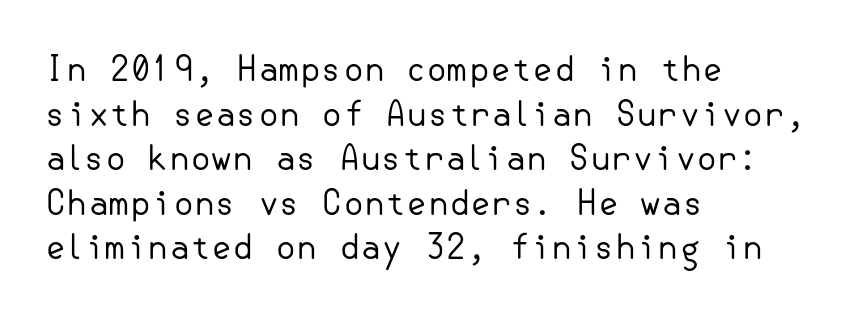
Reading down the column, the eye jumps a familiar distance to each next line. Is there any slant? The stems are plumb. Glance below the letters and you will spot only blank space. Unbolded letterforms with no extra heft.
